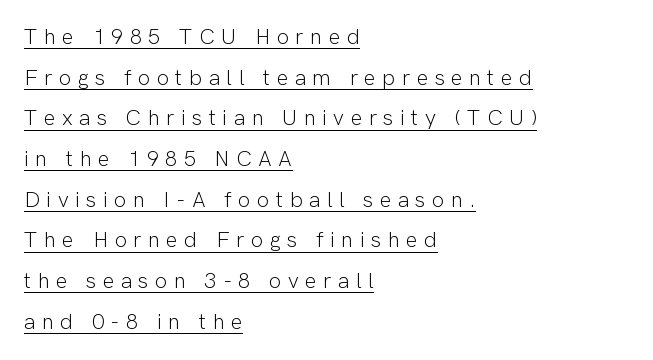
Q: Is the text bold? A: No.
Q: Is the text italic (slanted)? A: No, it is upright.
Q: Is the text underlined? A: Yes.
Q: How is the paragraph aligned? A: Left-aligned.
Q: Is the spacing between letters normal or unusually wide? A: Unusually wide.
